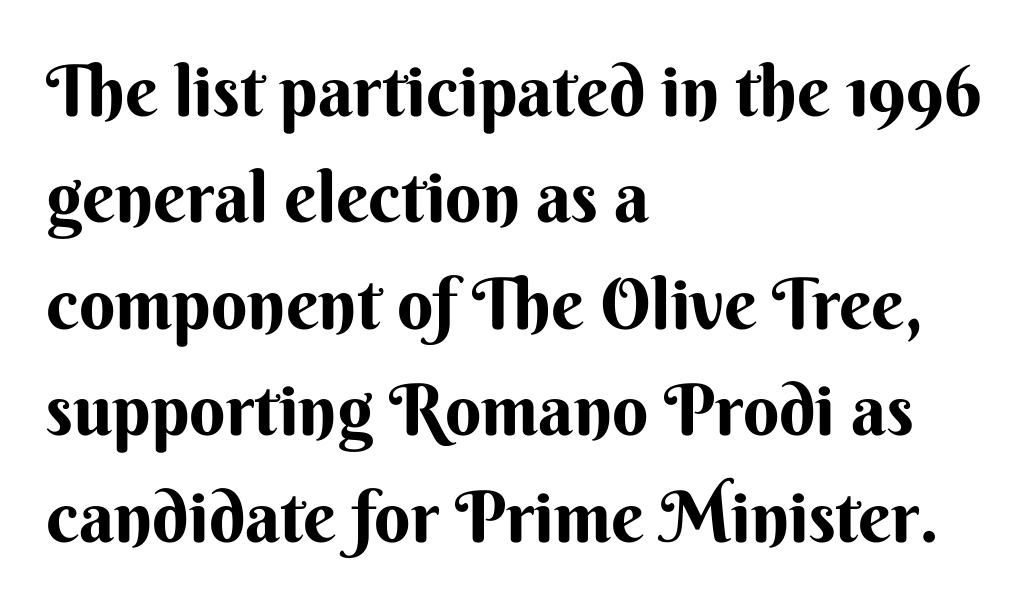
Q: Is the text italic (slanted)? A: No, it is upright.
Q: Is the typeface a serif or a sans-serif typeface? A: Sans-serif.
Q: Is the text underlined? A: No.
Q: How is the paragraph aligned? A: Left-aligned.
Q: Is the spacing between letters normal or unusually wide? A: Normal.
Q: Is the spacing between lines tight, normal or loose? A: Normal.
Q: Width (condensed, normal, or wide)? A: Normal.
Q: Stroke contrast? A: Medium.
Q: x-height? A: Small.
Q: Monospaced? A: No.
